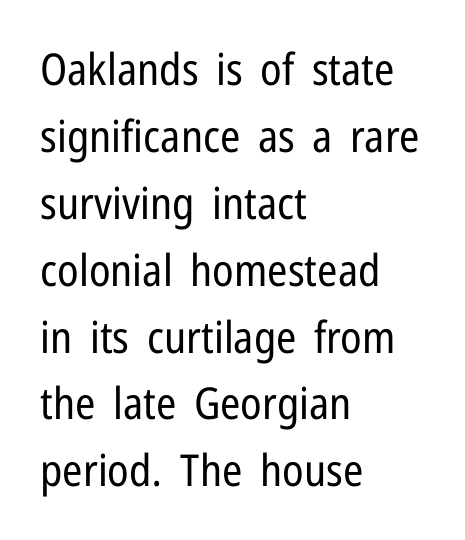
Q: Is the text bold? A: No.
Q: Is the text italic (slanted)? A: No, it is upright.
Q: Is the typeface a serif or a sans-serif typeface? A: Sans-serif.
Q: Is the text underlined? A: No.
Q: How is the paragraph aligned? A: Left-aligned.
Q: Is the spacing between letters normal or unusually wide? A: Normal.
Q: Is the spacing between lines tight, normal or loose? A: Normal.
Q: Width (condensed, normal, or wide)? A: Condensed.
Q: Stroke contrast? A: Low.
Q: x-height? A: Medium.
Q: Monospaced? A: No.
